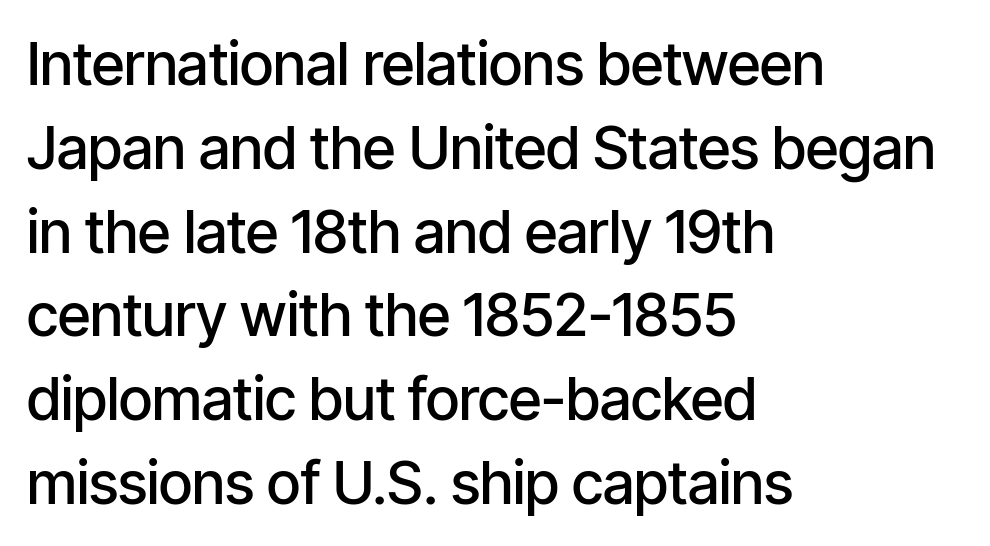
Q: Is the text bold? A: Semi-bold.
Q: Is the text italic (slanted)? A: No, it is upright.
Q: Is the typeface a serif or a sans-serif typeface? A: Sans-serif.
Q: Is the text underlined? A: No.
Q: How is the paragraph aligned? A: Left-aligned.
Q: Is the spacing between letters normal or unusually wide? A: Normal.
Q: Is the spacing between lines tight, normal or loose? A: Normal.
Q: Width (condensed, normal, or wide)? A: Condensed.
Q: Stroke contrast? A: Low.
Q: x-height? A: Medium.
Q: Monospaced? A: No.
